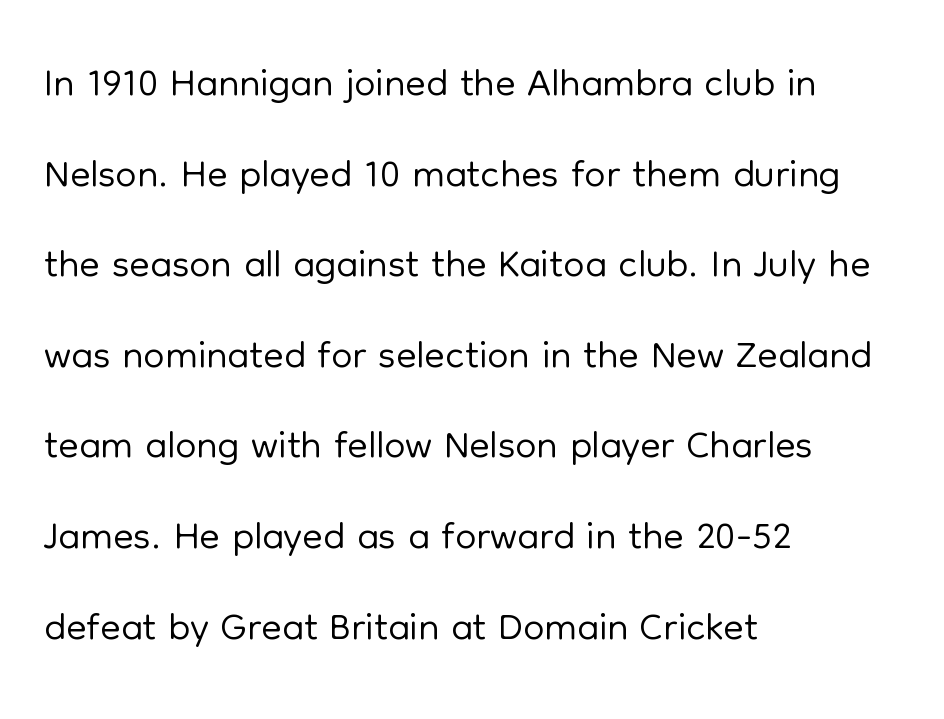
The image shows 60 px light sans-serif type, upright; set left-aligned, normal line spacing (1.51x), normal letter spacing, not underlined; low stroke contrast and a medium x-height.
